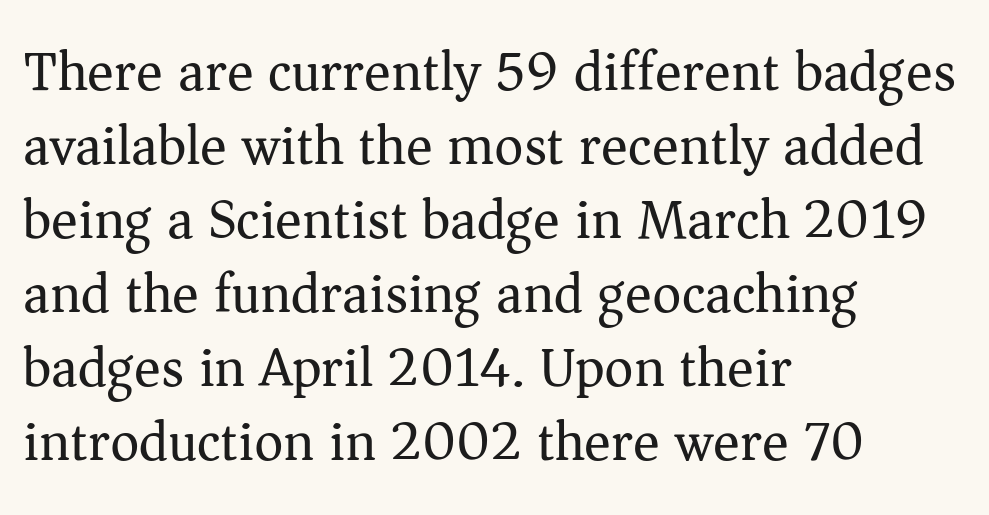
The image shows 56 px regular-weight serif type, upright; set left-aligned, normal line spacing (1.32x), normal letter spacing, not underlined; medium stroke contrast and a medium x-height.
